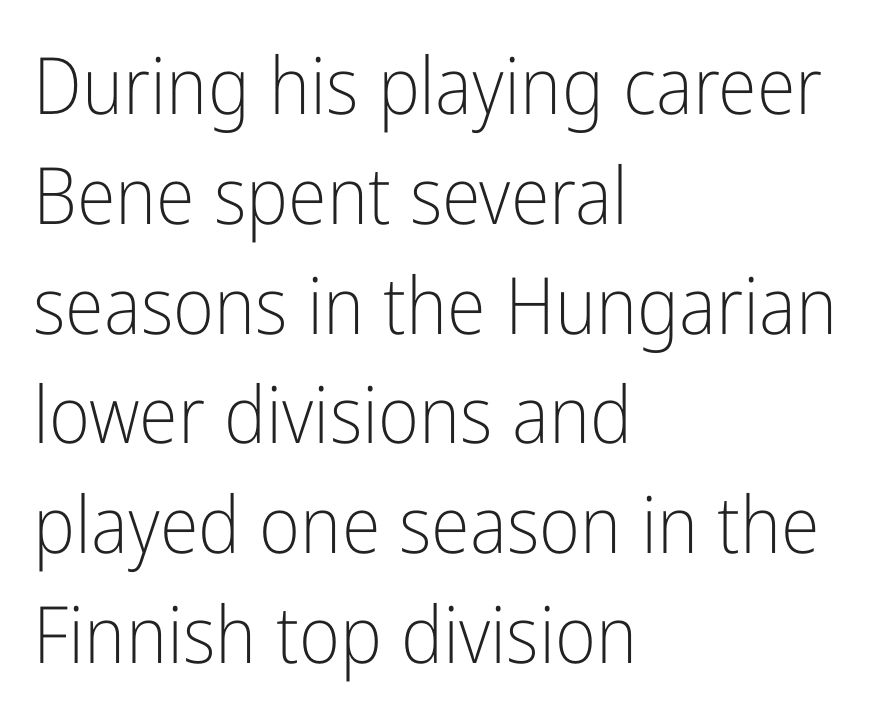
The image shows 79 px light, condensed sans-serif type, upright; set left-aligned, normal line spacing (1.39x), normal letter spacing, not underlined; low stroke contrast and a medium x-height.
